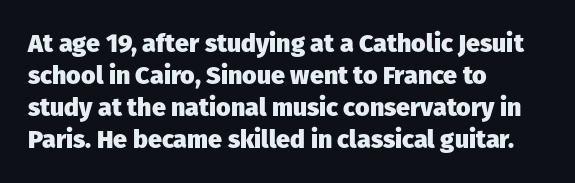
The typesetter chose a ragged-right arrangement here. The line texture is even and compact thanks to regular tracking. Summary of weight: heavy, a full bold. Vertically, the passage feels balanced, rows spaced as you'd expect. In terms of posture, this sample is upright.
